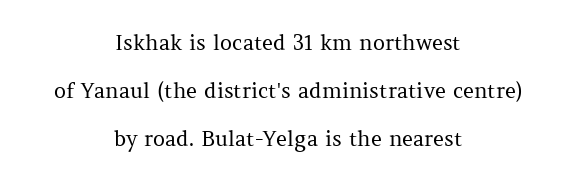
Q: Is the text bold? A: No.
Q: Is the text italic (slanted)? A: No, it is upright.
Q: Is the text underlined? A: No.
Q: How is the paragraph aligned? A: Centered.
Q: Is the spacing between letters normal or unusually wide? A: Normal.
Q: Is the spacing between lines tight, normal or loose? A: Loose.
